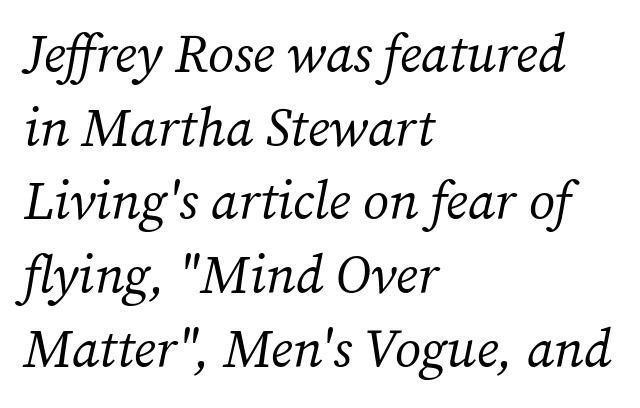
{"serif": "yes", "italic": "yes", "lean": "right", "slant_degrees": 12, "bold": "no", "weight": "regular", "width": "normal", "stroke_contrast": "medium", "x_height": "medium", "monospaced": "no", "underline": "no", "align": "left", "line_spacing": "normal", "line_spacing_ratio": 1.39, "letter_spacing": "normal", "letter_spacing_em": 0.0, "glyph_px": 53}
